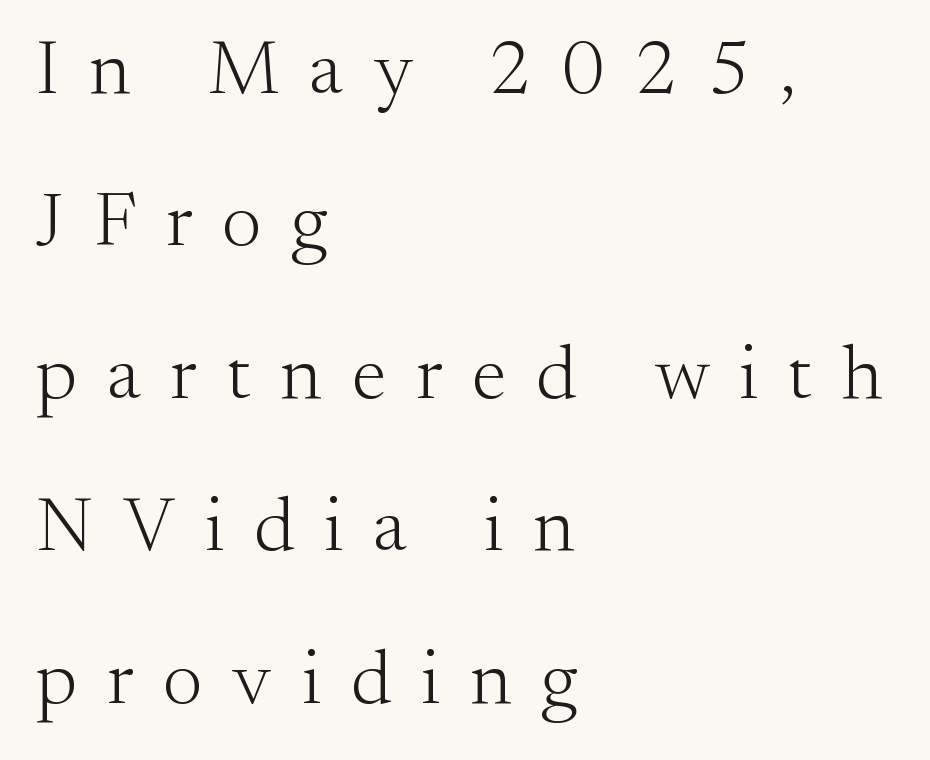
Q: Is the text bold? A: No.
Q: Is the text italic (slanted)? A: No, it is upright.
Q: Is the typeface a serif or a sans-serif typeface? A: Serif.
Q: Is the text underlined? A: No.
Q: How is the paragraph aligned? A: Left-aligned.
Q: Is the spacing between letters normal or unusually wide? A: Unusually wide.
Q: Is the spacing between lines tight, normal or loose? A: Loose.
Q: Width (condensed, normal, or wide)? A: Normal.
Q: Stroke contrast? A: Medium.
Q: x-height? A: Small.
Q: Monospaced? A: No.
